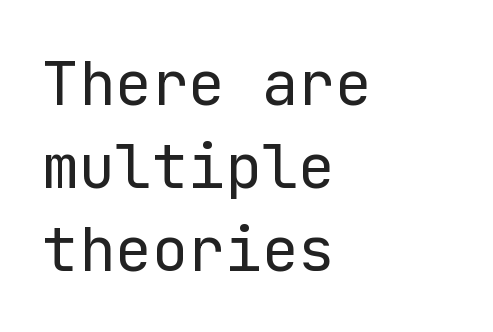
Q: Is the text bold? A: No.
Q: Is the text italic (slanted)? A: No, it is upright.
Q: Is the typeface a serif or a sans-serif typeface? A: Sans-serif.
Q: Is the text underlined? A: No.
Q: How is the paragraph aligned? A: Left-aligned.
Q: Is the spacing between letters normal or unusually wide? A: Normal.
Q: Is the spacing between lines tight, normal or loose? A: Normal.
Q: Width (condensed, normal, or wide)? A: Normal.
Q: Stroke contrast? A: Low.
Q: x-height? A: Medium.
